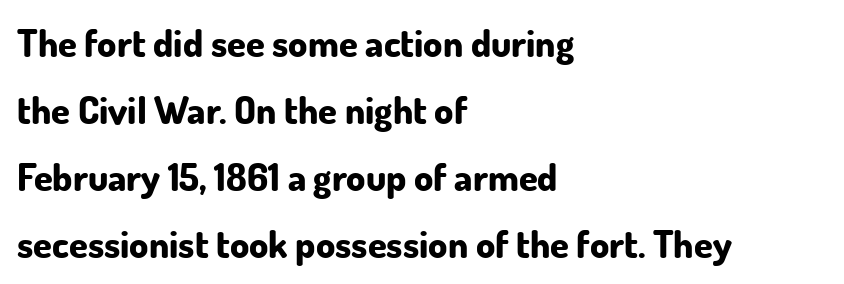
{"serif": "no", "italic": "no", "bold": "yes", "weight": "bold", "width": "normal", "stroke_contrast": "low", "x_height": "small", "monospaced": "no", "underline": "no", "align": "left", "line_spacing_ratio": 1.76, "letter_spacing": "normal", "letter_spacing_em": 0.0, "glyph_px": 38}
